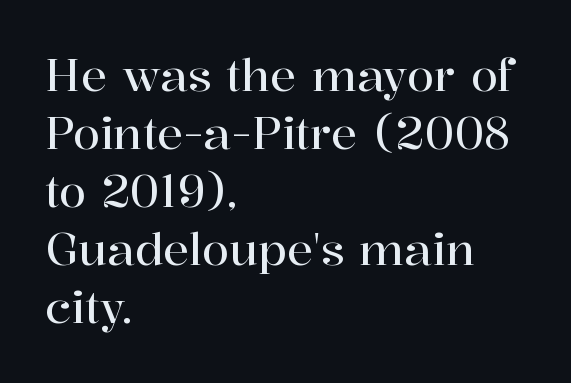
Q: Is the text italic (slanted)? A: No, it is upright.
Q: Is the typeface a serif or a sans-serif typeface? A: Serif.
Q: Is the text underlined? A: No.
Q: How is the paragraph aligned? A: Left-aligned.
Q: Is the spacing between letters normal or unusually wide? A: Normal.
Q: Is the spacing between lines tight, normal or loose? A: Normal.
Q: Width (condensed, normal, or wide)? A: Normal.
Q: Stroke contrast? A: High.
Q: x-height? A: Medium.
Q: Monospaced? A: No.
